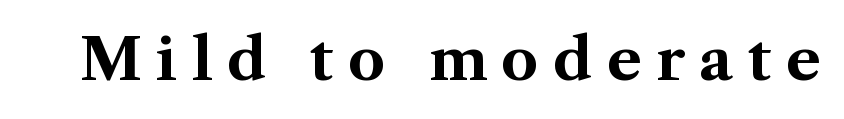
Q: Is the text bold? A: Yes.
Q: Is the text italic (slanted)? A: No, it is upright.
Q: Is the typeface a serif or a sans-serif typeface? A: Serif.
Q: Is the text underlined? A: No.
Q: Is the spacing between letters normal or unusually wide? A: Unusually wide.
Q: Width (condensed, normal, or wide)? A: Normal.
Q: Stroke contrast? A: Medium.
Q: x-height? A: Medium.
Q: Monospaced? A: No.
